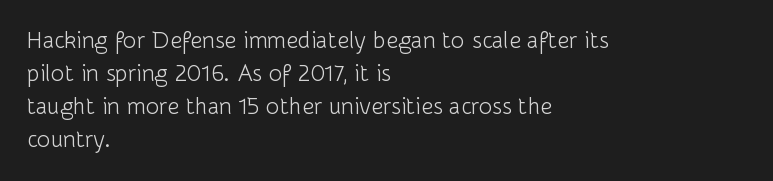
The image shows 23 px text type, upright; set left-aligned, normal line spacing (1.44x), normal letter spacing, not underlined.
